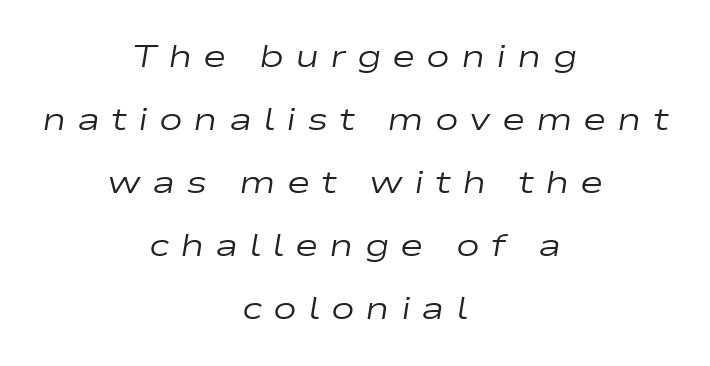
{"italic": "yes", "lean": "right", "slant_degrees": 9, "bold": "no", "weight": "regular", "width": "wide", "stroke_contrast": "low", "x_height": "medium", "monospaced": "no", "underline": "no", "align": "center", "line_spacing": "loose", "line_spacing_ratio": 1.97, "letter_spacing": "wide", "letter_spacing_em": 0.34, "glyph_px": 32}
